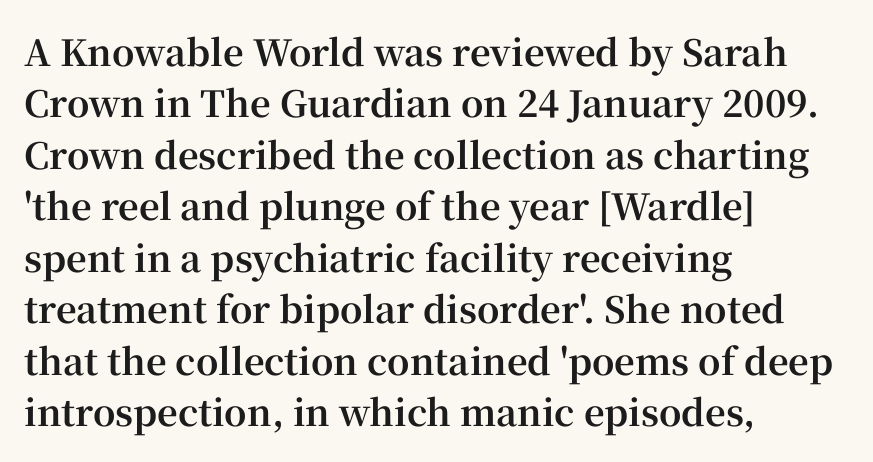
Q: Is the text bold? A: Yes.
Q: Is the text italic (slanted)? A: No, it is upright.
Q: Is the typeface a serif or a sans-serif typeface? A: Serif.
Q: Is the text underlined? A: No.
Q: How is the paragraph aligned? A: Left-aligned.
Q: Is the spacing between letters normal or unusually wide? A: Normal.
Q: Is the spacing between lines tight, normal or loose? A: Normal.
Q: Width (condensed, normal, or wide)? A: Normal.
Q: Stroke contrast? A: High.
Q: x-height? A: Medium.
Q: Monospaced? A: No.
